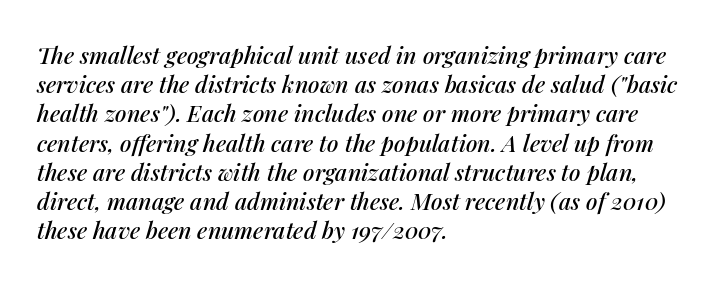
The image shows 23 px text type, italic (leaning right); set left-aligned, normal line spacing (1.27x), normal letter spacing, not underlined.
